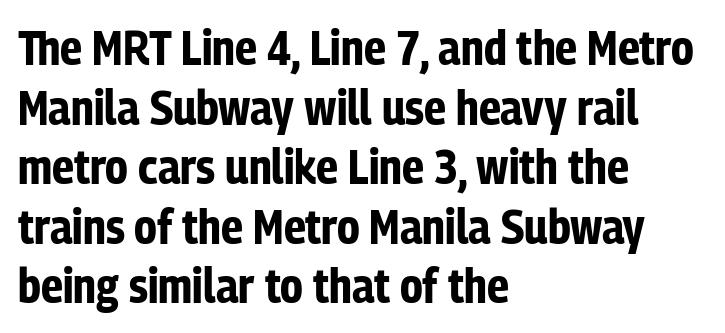
Q: Is the text bold? A: Yes.
Q: Is the text italic (slanted)? A: No, it is upright.
Q: Is the typeface a serif or a sans-serif typeface? A: Sans-serif.
Q: Is the text underlined? A: No.
Q: How is the paragraph aligned? A: Left-aligned.
Q: Is the spacing between letters normal or unusually wide? A: Normal.
Q: Width (condensed, normal, or wide)? A: Condensed.
Q: Stroke contrast? A: Low.
Q: x-height? A: Medium.
Q: Monospaced? A: No.
